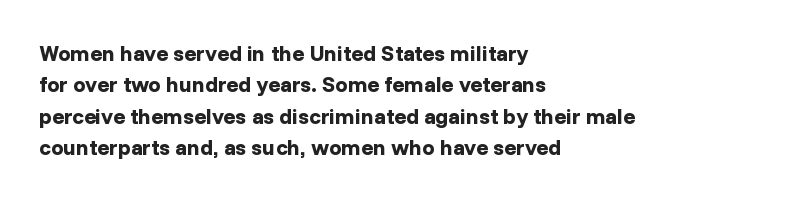
{"italic": "no", "bold": "yes", "underline": "no", "align": "left", "line_spacing": "normal", "line_spacing_ratio": 1.43, "letter_spacing": "normal", "letter_spacing_em": 0.0, "glyph_px": 22}
